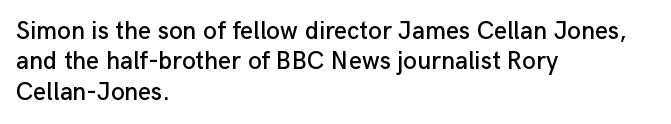
Q: Is the text italic (slanted)? A: No, it is upright.
Q: Is the text underlined? A: No.
Q: How is the paragraph aligned? A: Left-aligned.
Q: Is the spacing between letters normal or unusually wide? A: Normal.
